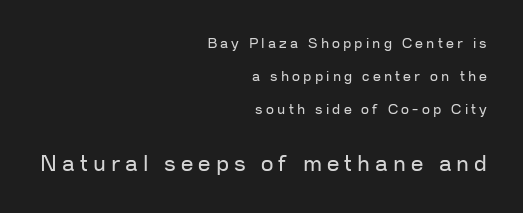
Q: Is the text bold? A: No.
Q: Is the text italic (slanted)? A: No, it is upright.
Q: Is the text underlined? A: No.
Q: How is the paragraph aligned? A: Right-aligned.
Q: Is the spacing between letters normal or unusually wide? A: Unusually wide.
Q: Is the spacing between lines tight, normal or loose? A: Loose.
Q: Which block of text is set in a larger size, the first (top) or the second (bottom)? A: The second (bottom) one.
